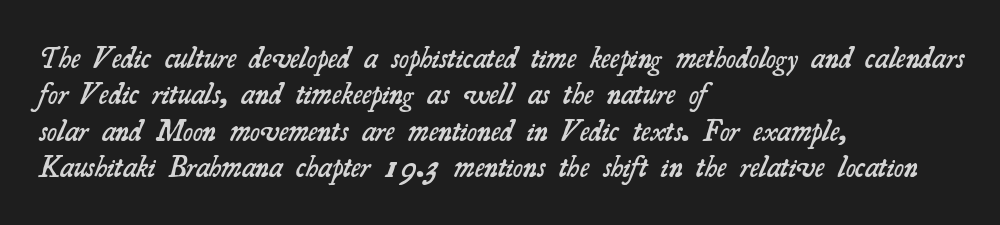
{"serif": "yes", "bold": "semi", "weight": "semibold", "width": "normal", "stroke_contrast": "medium", "x_height": "small", "monospaced": "no", "underline": "no", "align": "left", "line_spacing_ratio": 1.21, "letter_spacing": "normal", "letter_spacing_em": 0.0, "glyph_px": 30}
